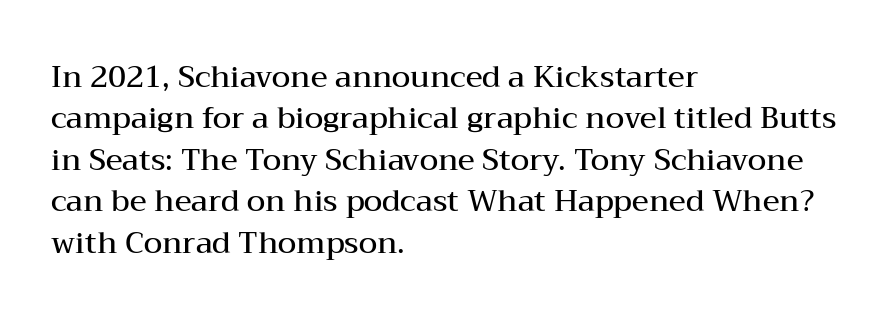
The image shows 30 px semibold, wide serif type, upright; set left-aligned, normal line spacing (1.38x), normal letter spacing, not underlined; medium stroke contrast and a medium x-height.
